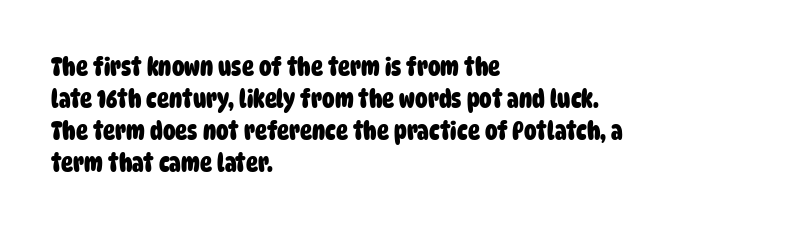
Q: Is the text bold? A: Yes.
Q: Is the text underlined? A: No.
Q: How is the paragraph aligned? A: Left-aligned.
Q: Is the spacing between letters normal or unusually wide? A: Normal.
Q: Is the spacing between lines tight, normal or loose? A: Normal.
